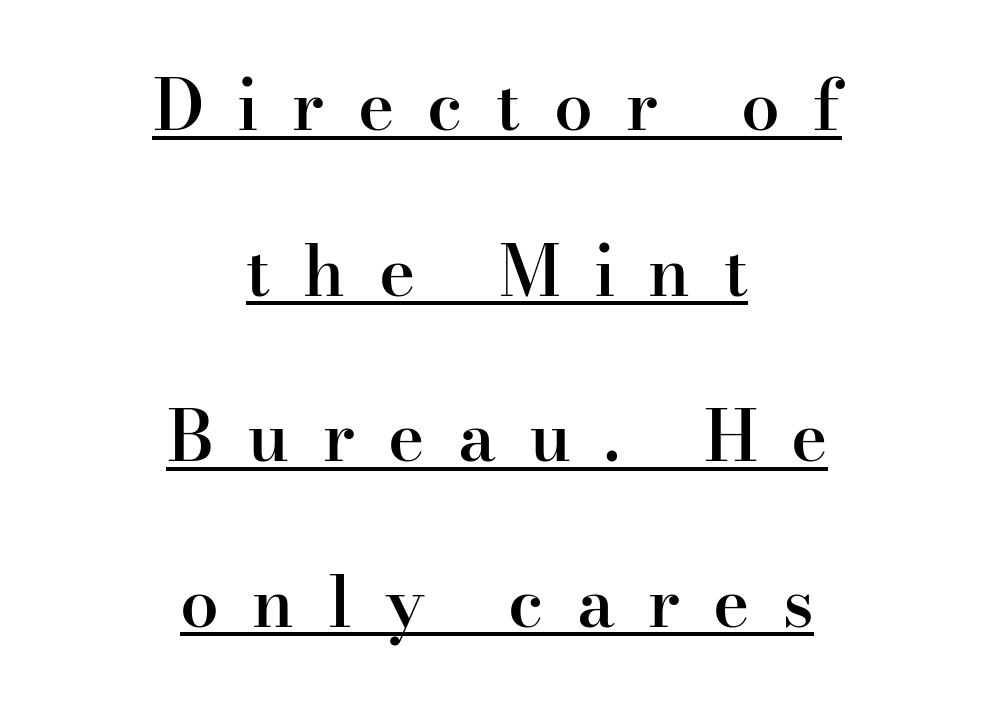
Type style note: has serifs. This is the in-between weight designers call semibold or demi. When letters stand straight like this, we call the style roman or upright. Airy leading.
